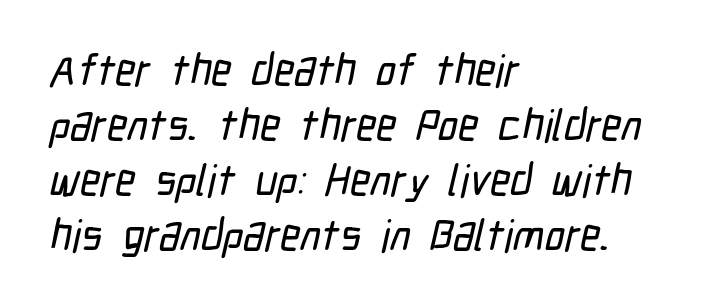
The image shows 44 px condensed sans-serif type; set left-aligned, normal line spacing (1.25x), normal letter spacing, not underlined; low stroke contrast and a medium x-height.
